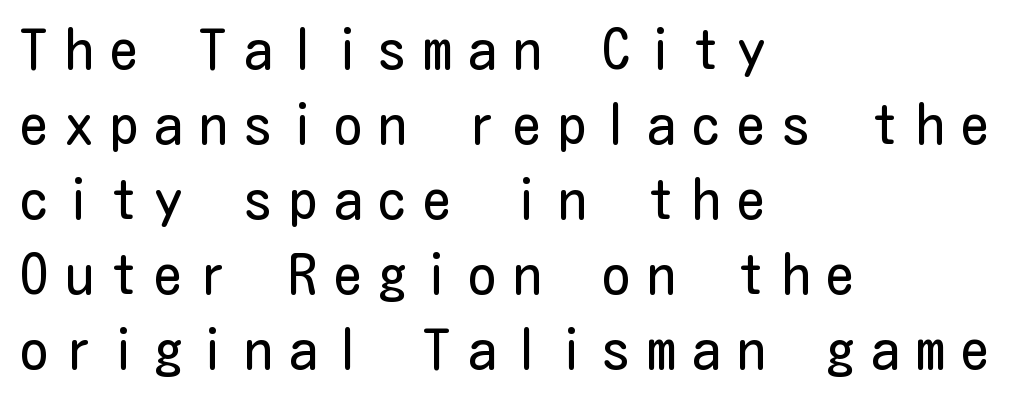
Q: Is the text bold? A: No.
Q: Is the text italic (slanted)? A: No, it is upright.
Q: Is the typeface a serif or a sans-serif typeface? A: Sans-serif.
Q: Is the text underlined? A: No.
Q: How is the paragraph aligned? A: Left-aligned.
Q: Is the spacing between letters normal or unusually wide? A: Unusually wide.
Q: Is the spacing between lines tight, normal or loose? A: Normal.
Q: Width (condensed, normal, or wide)? A: Condensed.
Q: Stroke contrast? A: Low.
Q: x-height? A: Medium.
